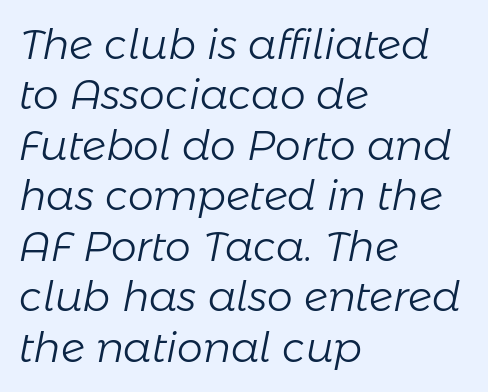
Q: Is the text bold? A: No.
Q: Is the text italic (slanted)? A: Yes, it leans right by about 11 degrees.
Q: Is the text underlined? A: No.
Q: How is the paragraph aligned? A: Left-aligned.
Q: Is the spacing between letters normal or unusually wide? A: Normal.
Q: Width (condensed, normal, or wide)? A: Normal.
Q: Stroke contrast? A: Low.
Q: x-height? A: Medium.
Q: Monospaced? A: No.
